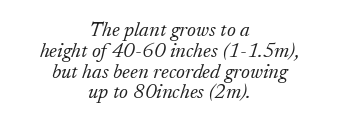
{"italic": "yes", "lean": "right", "slant_degrees": 17, "bold": "no", "underline": "no", "align": "center", "line_spacing": "tight", "line_spacing_ratio": 0.99, "letter_spacing": "normal", "letter_spacing_em": 0.0, "glyph_px": 21}
